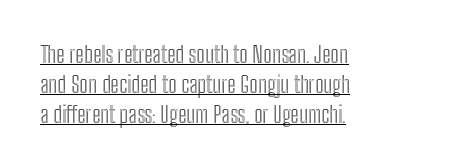
Q: Is the text italic (slanted)? A: No, it is upright.
Q: Is the text underlined? A: Yes.
Q: How is the paragraph aligned? A: Left-aligned.
Q: Is the spacing between letters normal or unusually wide? A: Normal.
Q: Is the spacing between lines tight, normal or loose? A: Normal.
